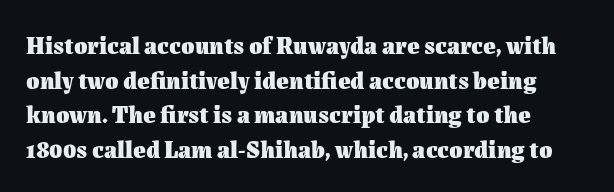
{"italic": "no", "bold": "yes", "underline": "no", "align": "left", "line_spacing": "normal", "line_spacing_ratio": 1.44, "letter_spacing": "normal", "letter_spacing_em": 0.0, "glyph_px": 24}
